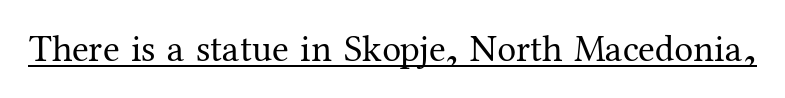
Q: Is the text bold? A: No.
Q: Is the text italic (slanted)? A: No, it is upright.
Q: Is the typeface a serif or a sans-serif typeface? A: Serif.
Q: Is the text underlined? A: Yes.
Q: Is the spacing between letters normal or unusually wide? A: Normal.
Q: Width (condensed, normal, or wide)? A: Normal.
Q: Stroke contrast? A: Medium.
Q: x-height? A: Medium.
Q: Monospaced? A: No.
